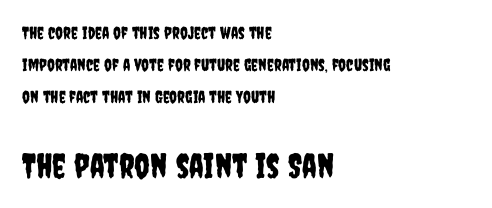
Each letter's strokes conclude bluntly, with no projecting serifs. The passage shown has conventional tracking throughout. Reading top to bottom, the characters get bigger at the block break. The letters stand upright; this is a roman face.
